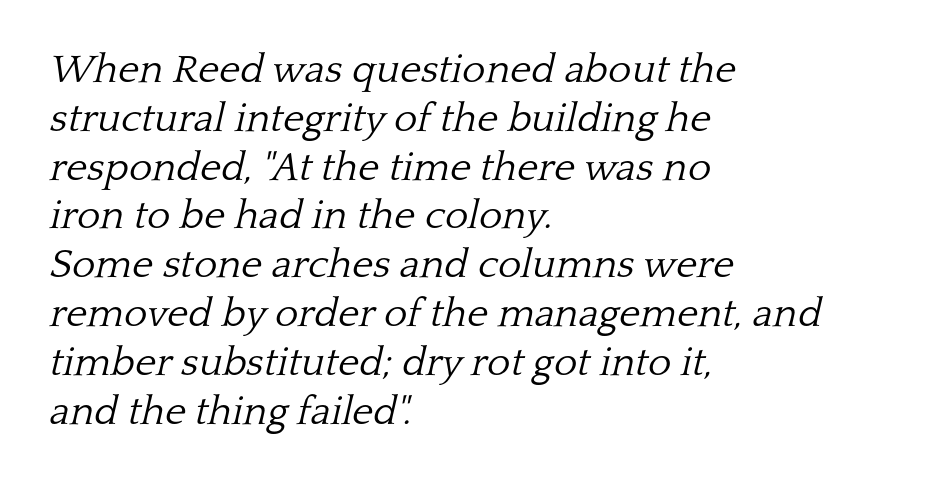
{"serif": "yes", "italic": "yes", "lean": "right", "slant_degrees": 13, "bold": "no", "weight": "light", "width": "normal", "stroke_contrast": "low", "x_height": "medium", "monospaced": "no", "underline": "no", "align": "left", "line_spacing_ratio": 1.22, "letter_spacing": "normal", "letter_spacing_em": 0.0, "glyph_px": 40}
